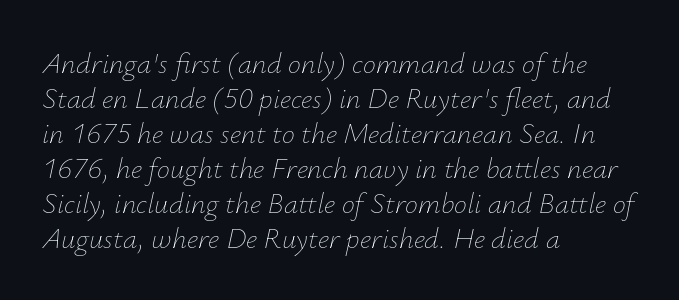
The font is comparable to plain body text, perhaps lighter. Compared with a centered layout, this one pins lines to the left instead. Rule under the text: the space is simply empty. If you drew a line through each stem, it would be angled. Tracking here is standard; glyphs follow each other at the usual distance.
